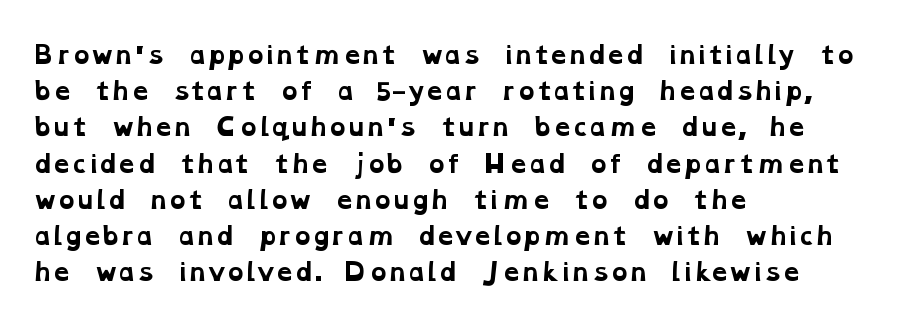
The image shows 24 px bold type; set left-aligned, normal line spacing (1.51x), normal letter spacing, not underlined.
